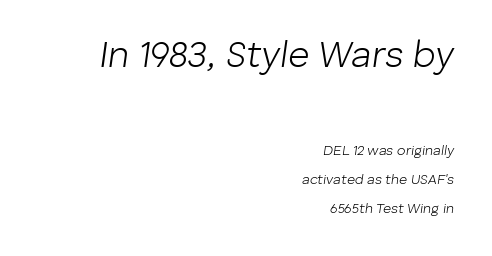
Q: Is the text bold? A: No.
Q: Is the text italic (slanted)? A: Yes, it leans right by about 8 degrees.
Q: Is the text underlined? A: No.
Q: How is the paragraph aligned? A: Right-aligned.
Q: Is the spacing between letters normal or unusually wide? A: Normal.
Q: Is the spacing between lines tight, normal or loose? A: Loose.
Q: Which block of text is set in a larger size, the first (top) or the second (bottom)? A: The first (top) one.
Q: Width (condensed, normal, or wide)? A: Normal.
Q: Stroke contrast? A: Low.
Q: x-height? A: Medium.
Q: Monospaced? A: No.
